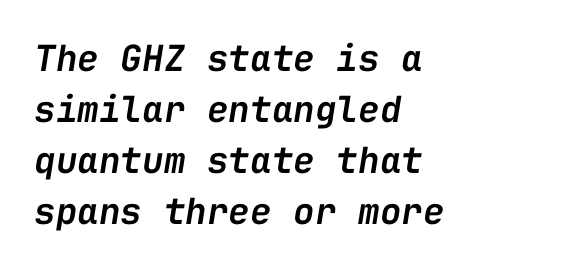
The passage is arranged the way most books set body copy — flush left. Check the space under the baseline: it is left empty. Students, observe: this is what conventionally led text looks like. Each word holds together tightly as a unit, with standard inter-letter gaps.
